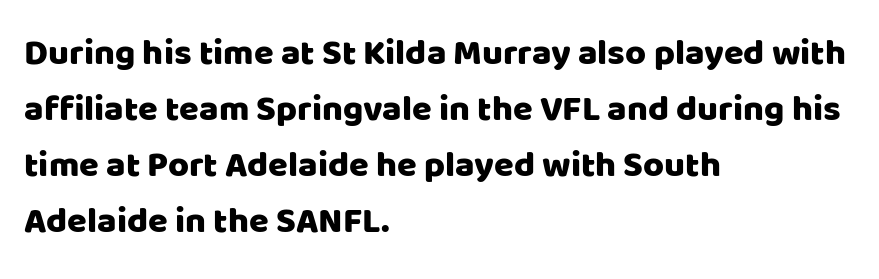
Q: Is the text italic (slanted)? A: No, it is upright.
Q: Is the typeface a serif or a sans-serif typeface? A: Sans-serif.
Q: Is the text underlined? A: No.
Q: How is the paragraph aligned? A: Left-aligned.
Q: Is the spacing between letters normal or unusually wide? A: Normal.
Q: Is the spacing between lines tight, normal or loose? A: Normal.
Q: Width (condensed, normal, or wide)? A: Normal.
Q: Stroke contrast? A: Low.
Q: x-height? A: Large.
Q: Monospaced? A: No.
